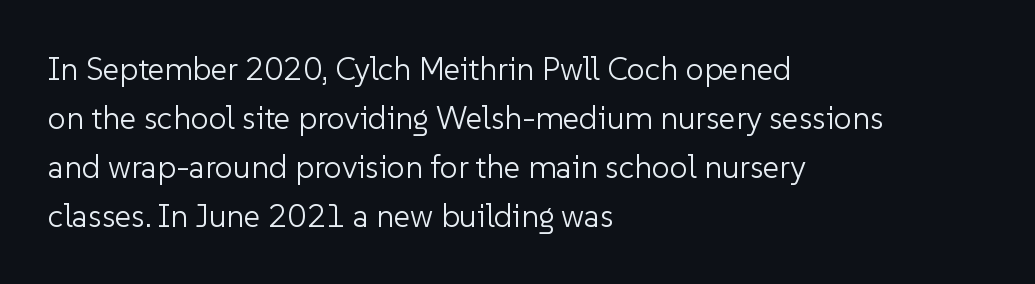
{"serif": "no", "italic": "no", "bold": "no", "weight": "light", "width": "normal", "stroke_contrast": "low", "x_height": "medium", "monospaced": "no", "underline": "no", "align": "left", "line_spacing": "normal", "line_spacing_ratio": 1.53, "letter_spacing": "normal", "letter_spacing_em": 0.0, "glyph_px": 32}
